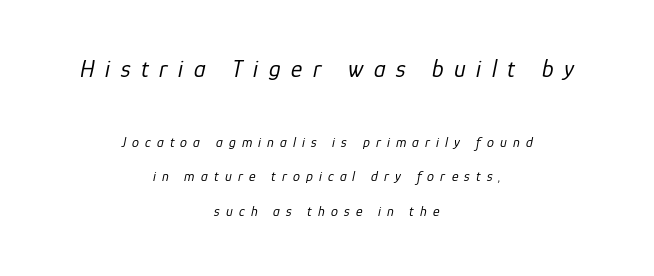
Q: Is the text bold? A: No.
Q: Is the text italic (slanted)? A: Yes, it leans right by about 12 degrees.
Q: Is the text underlined? A: No.
Q: How is the paragraph aligned? A: Centered.
Q: Is the spacing between letters normal or unusually wide? A: Unusually wide.
Q: Is the spacing between lines tight, normal or loose? A: Loose.
Q: Which block of text is set in a larger size, the first (top) or the second (bottom)? A: The first (top) one.
